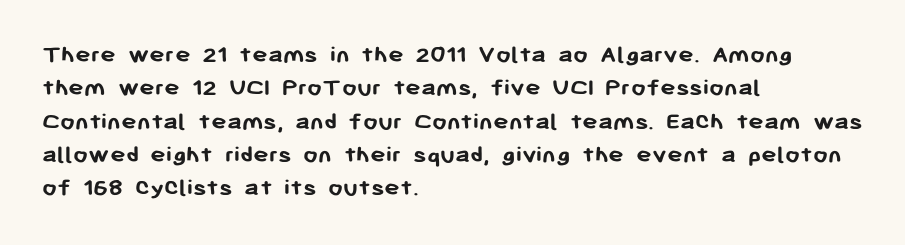
In terms of posture, this sample is upright. Look at the stroke-to-counter ratio: heavy, a bold. Notice how descenders clear the ascenders below comfortably — that's standard leading. The zone under the glyphs is completely vacant. The rendering keeps characters at their native spacing.
